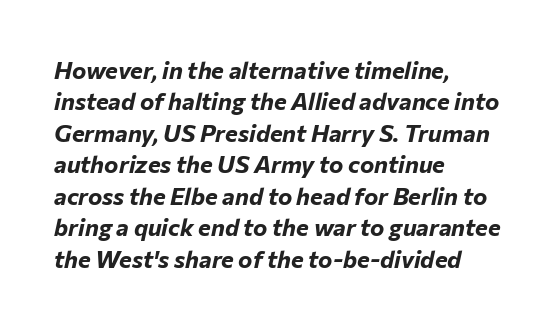
The image shows 24 px bold type, italic (leaning right); set left-aligned, normal line spacing (1.31x), normal letter spacing, not underlined.
